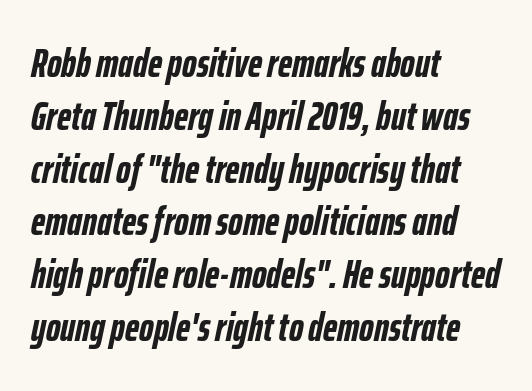
The typesetting leans heavy: a genuine bold. Quick note: underline off. Notice how the stems are inclined rather than vertical — that's the hallmark of italics. Each new line begins a customary step beneath the previous one. Which margin do the lines hug? The left one — the right edge is uneven. The letters advance in unequal steps, a hallmark of proportional type.
